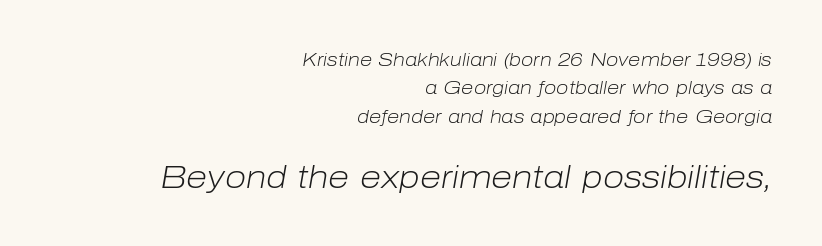
{"italic": "yes", "lean": "right", "slant_degrees": 10, "bold": "no", "weight": "light", "width": "normal", "stroke_contrast": "low", "x_height": "medium", "monospaced": "no", "underline": "no", "align": "right", "line_spacing": "normal", "line_spacing_ratio": 1.58, "letter_spacing": "normal", "letter_spacing_em": 0.0, "larger_block": "second", "size_ratio": 1.72, "glyph_px": 31}
